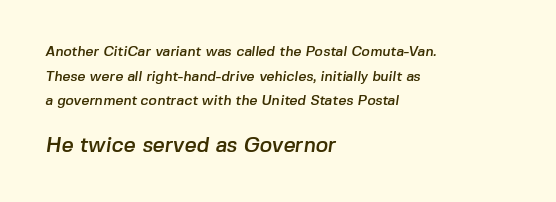
The paragraph has a hard left edge and a soft right edge. The zone under the glyphs is completely vacant. If you squint, the bottom block still reads clearly — it's the larger of the two. There is no visible air inserted between adjacent glyphs.
